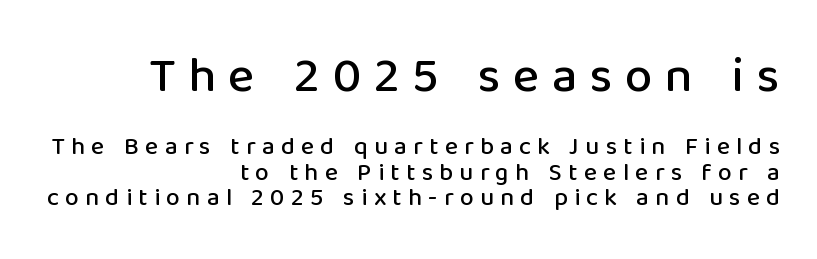
{"serif": "no", "italic": "no", "width": "normal", "stroke_contrast": "low", "x_height": "medium", "monospaced": "no", "underline": "no", "align": "right", "line_spacing": "tight", "line_spacing_ratio": 1.01, "letter_spacing": "wide", "letter_spacing_em": 0.25, "larger_block": "first", "size_ratio": 2.0, "glyph_px": 50}
